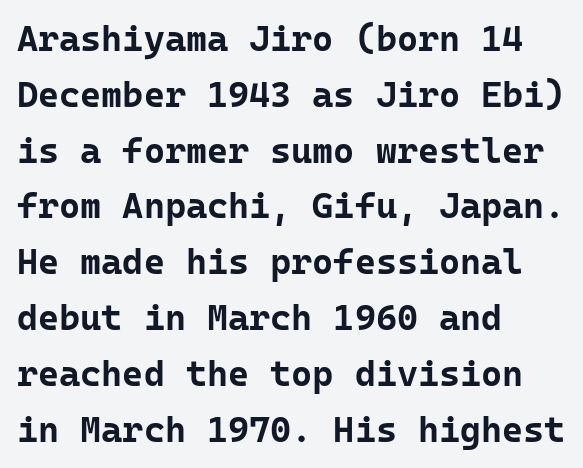
{"serif": "no", "italic": "no", "bold": "yes", "weight": "bold", "width": "normal", "stroke_contrast": "low", "x_height": "medium", "monospaced": "yes", "underline": "no", "align": "left", "line_spacing": "normal", "line_spacing_ratio": 1.55, "letter_spacing": "normal", "letter_spacing_em": 0.0, "glyph_px": 36}
